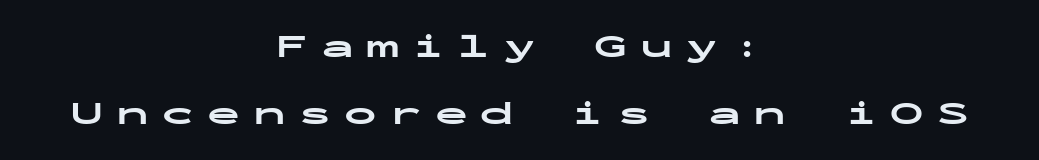
The image shows 33 px bold, wide sans-serif type, upright, monospaced; set centered, loose line spacing (2.04x), unusually wide letter spacing (+0.38 em), not underlined; low stroke contrast and a medium x-height.
